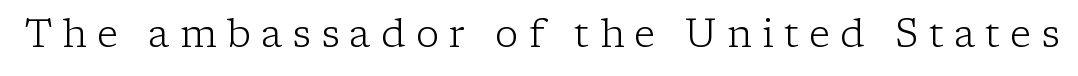
Does extra space separate the letters? Yes, quite a lot of it. The axis of the letterforms is exactly vertical. The rendering uses natural spacing where letterforms have individual widths. The font family rendered here belongs to the serif group. This is not heavy type; no bold has been used.
